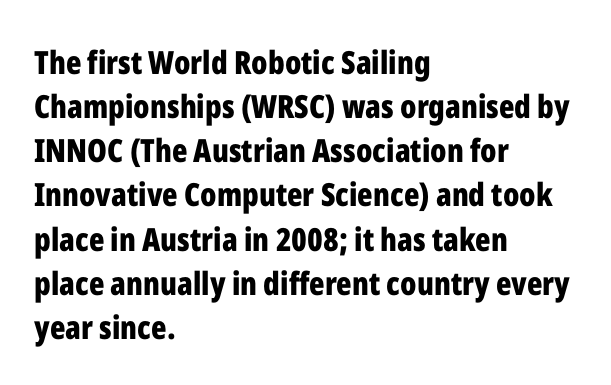
The image shows 32 px bold, condensed sans-serif type, upright; set left-aligned, normal line spacing (1.38x), normal letter spacing, not underlined; low stroke contrast and a medium x-height.
